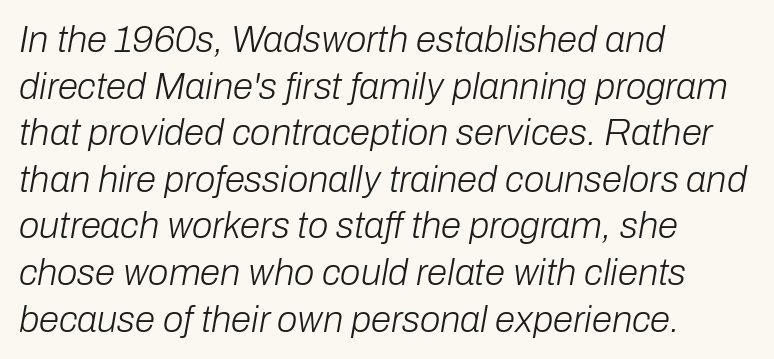
{"italic": "yes", "lean": "right", "slant_degrees": 10, "bold": "no", "weight": "light", "width": "normal", "stroke_contrast": "low", "x_height": "medium", "monospaced": "no", "underline": "no", "align": "left", "line_spacing": "normal", "line_spacing_ratio": 1.26, "letter_spacing": "normal", "letter_spacing_em": 0.0, "glyph_px": 37}
